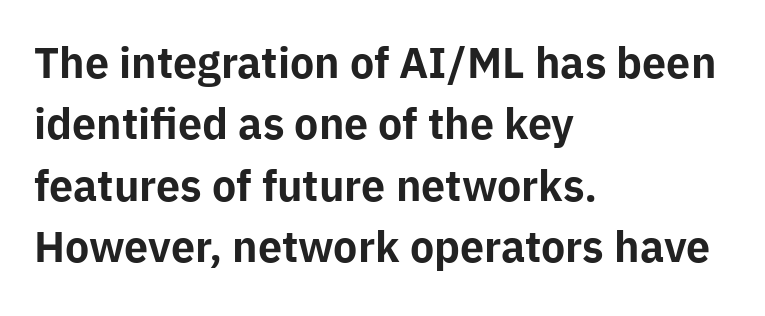
The image shows 41 px bold sans-serif type, upright; set left-aligned, normal line spacing (1.5x), normal letter spacing, not underlined; low stroke contrast and a medium x-height.
